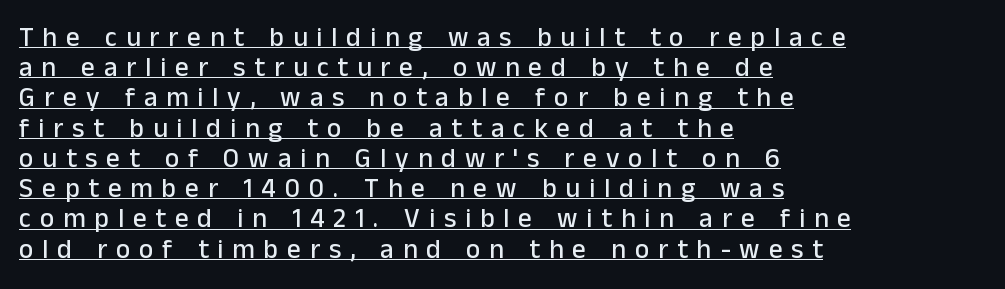
{"italic": "no", "underline": "yes", "align": "left", "line_spacing": "tight", "line_spacing_ratio": 1.12, "letter_spacing": "wide", "letter_spacing_em": 0.33, "glyph_px": 27}
